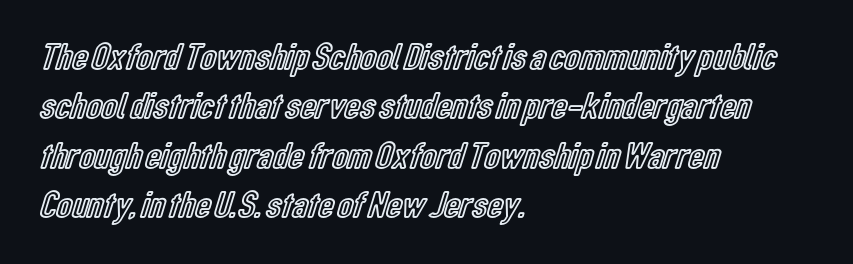
Q: Is the text italic (slanted)? A: Yes.
Q: Is the text underlined? A: No.
Q: How is the paragraph aligned? A: Left-aligned.
Q: Is the spacing between letters normal or unusually wide? A: Normal.
Q: Is the spacing between lines tight, normal or loose? A: Normal.
Q: Width (condensed, normal, or wide)? A: Condensed.
Q: x-height? A: Medium.
Q: Monospaced? A: No.
